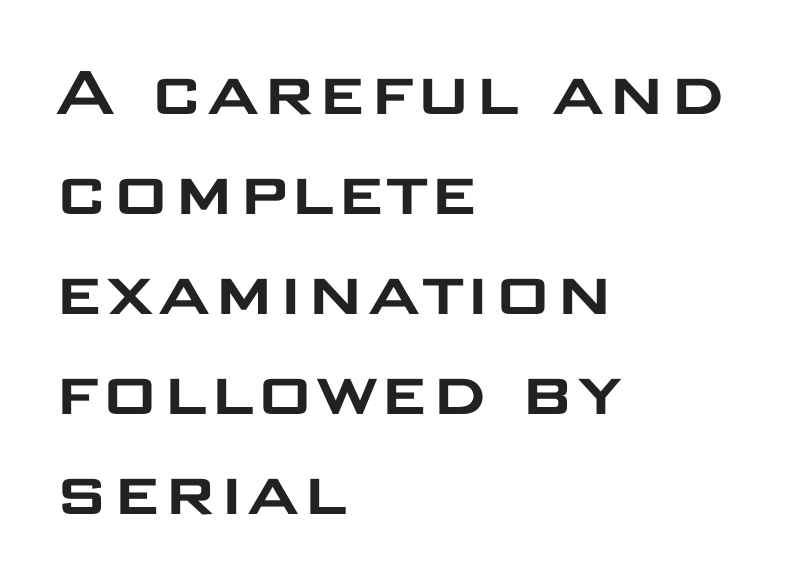
Any mark beneath the type? The region is blank. There is no visible air inserted between adjacent glyphs. This is roman type, the default non-slanted kind. Compared with a centered layout, this one pins lines to the left instead. The rendering uses a moderate line-height, typical for paragraphs. A sans-serif font was chosen for this passage.
